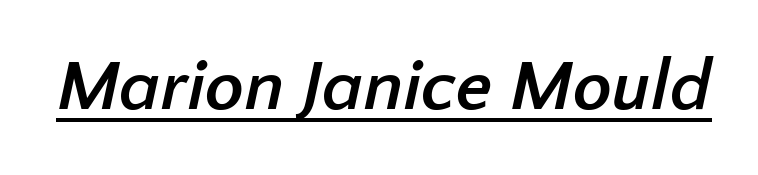
Q: Is the text bold? A: Yes.
Q: Is the typeface a serif or a sans-serif typeface? A: Sans-serif.
Q: Is the text underlined? A: Yes.
Q: Is the spacing between letters normal or unusually wide? A: Normal.
Q: Width (condensed, normal, or wide)? A: Normal.
Q: Stroke contrast? A: Low.
Q: x-height? A: Medium.
Q: Monospaced? A: No.
